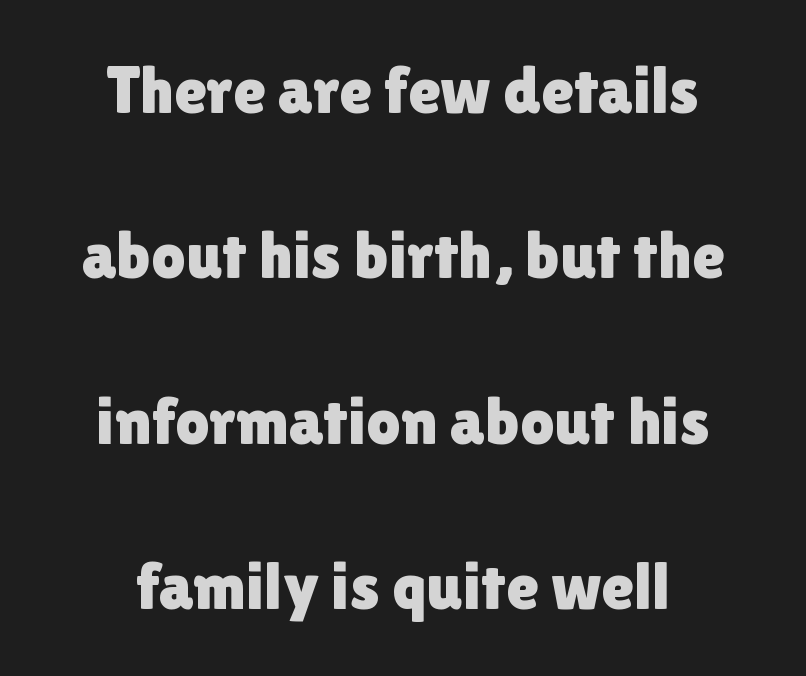
A typesetter would label this face a sans. Letters rest on an invisible, unmarked baseline. The face used here is proportionally spaced, like ordinary book or web type. The passage shown has conventional tracking throughout.
